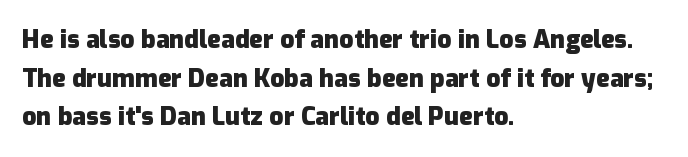
Q: Is the text bold? A: Yes.
Q: Is the text italic (slanted)? A: No, it is upright.
Q: Is the text underlined? A: No.
Q: How is the paragraph aligned? A: Left-aligned.
Q: Is the spacing between letters normal or unusually wide? A: Normal.
Q: Is the spacing between lines tight, normal or loose? A: Normal.
